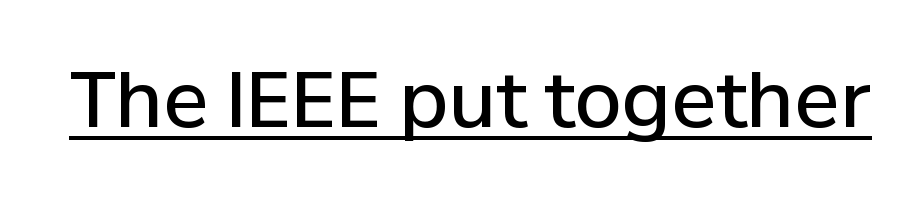
Q: Is the text bold? A: Semi-bold.
Q: Is the text italic (slanted)? A: No, it is upright.
Q: Is the typeface a serif or a sans-serif typeface? A: Sans-serif.
Q: Is the text underlined? A: Yes.
Q: Is the spacing between letters normal or unusually wide? A: Normal.
Q: Width (condensed, normal, or wide)? A: Normal.
Q: Stroke contrast? A: Low.
Q: x-height? A: Medium.
Q: Monospaced? A: No.
